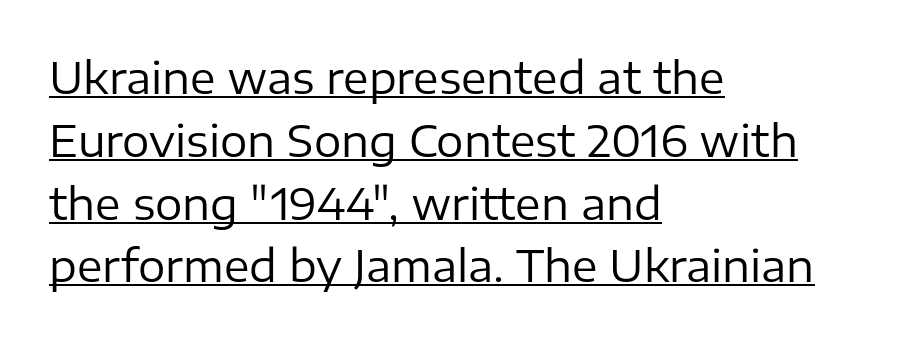
{"serif": "no", "italic": "no", "bold": "no", "weight": "regular", "width": "normal", "stroke_contrast": "low", "x_height": "medium", "monospaced": "no", "underline": "yes", "align": "left", "line_spacing": "normal", "line_spacing_ratio": 1.46, "letter_spacing": "normal", "letter_spacing_em": 0.0, "glyph_px": 43}
